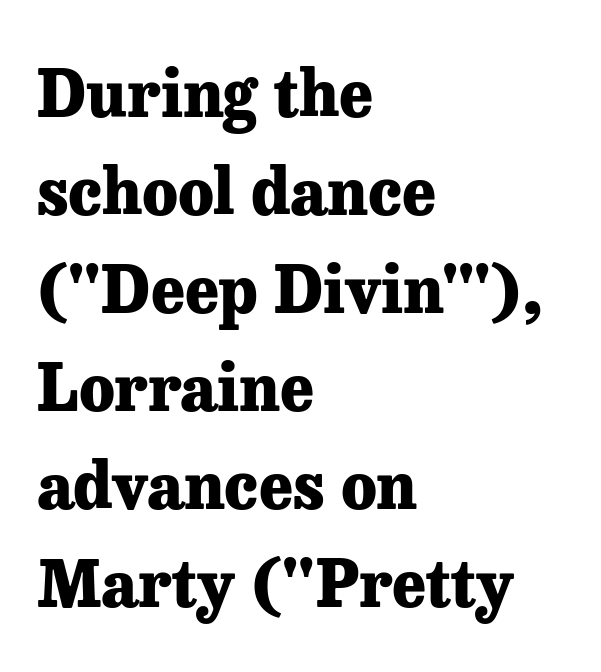
Q: Is the text bold? A: Yes.
Q: Is the text italic (slanted)? A: No, it is upright.
Q: Is the typeface a serif or a sans-serif typeface? A: Serif.
Q: Is the text underlined? A: No.
Q: How is the paragraph aligned? A: Left-aligned.
Q: Is the spacing between letters normal or unusually wide? A: Normal.
Q: Is the spacing between lines tight, normal or loose? A: Normal.
Q: Width (condensed, normal, or wide)? A: Normal.
Q: Stroke contrast? A: Low.
Q: x-height? A: Medium.
Q: Monospaced? A: No.
